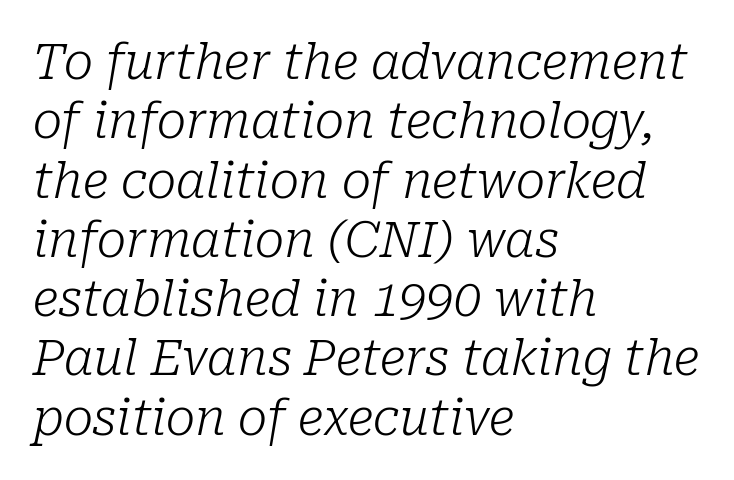
Is the block centered? No — it sits flush against the left margin. What kind of face is this? One with serifs. Spacing verdict: proportional, widths tailored to each character. Words appear dense and cohesive because spacing is normal.
